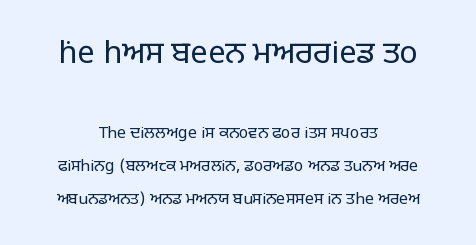
Observe the ordinary spacing: letters are neighbours, not strangers. The foot of each line stays bare and open. The axis of the letterforms is exactly vertical. Does the type have serifs? No, each stem ends abruptly. Baseline-to-baseline distance is far greater than the letter height.
